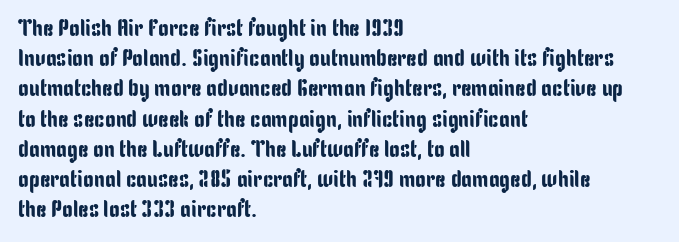
Leading: standard. Ascenders rise straight up at ninety degrees. The text block is weighted toward the left margin, trailing off unevenly rightward. Default kerning and tracking; the words read as compact shapes. Underlining? Definitely not there.
